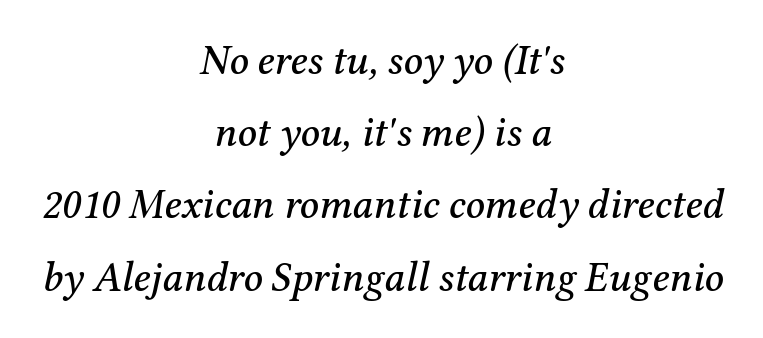
Q: Is the text italic (slanted)? A: Yes, it leans right by about 12 degrees.
Q: Is the typeface a serif or a sans-serif typeface? A: Serif.
Q: Is the text underlined? A: No.
Q: How is the paragraph aligned? A: Centered.
Q: Is the spacing between letters normal or unusually wide? A: Normal.
Q: Width (condensed, normal, or wide)? A: Normal.
Q: Stroke contrast? A: Medium.
Q: x-height? A: Medium.
Q: Monospaced? A: No.
